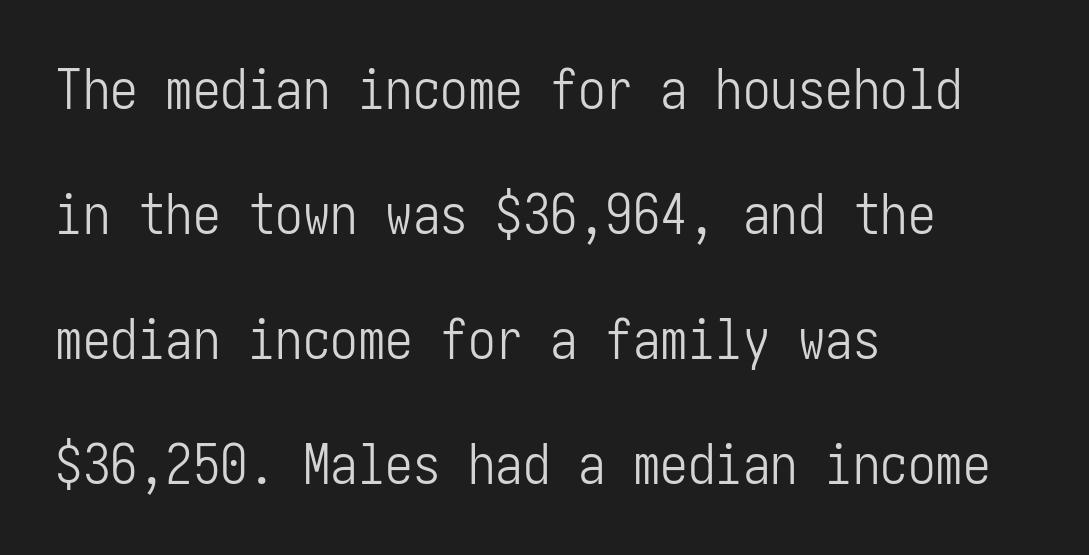
Q: Is the text bold? A: No.
Q: Is the text italic (slanted)? A: No, it is upright.
Q: Is the typeface a serif or a sans-serif typeface? A: Sans-serif.
Q: Is the text underlined? A: No.
Q: How is the paragraph aligned? A: Left-aligned.
Q: Is the spacing between letters normal or unusually wide? A: Normal.
Q: Is the spacing between lines tight, normal or loose? A: Loose.
Q: Width (condensed, normal, or wide)? A: Condensed.
Q: Stroke contrast? A: Low.
Q: x-height? A: Medium.
